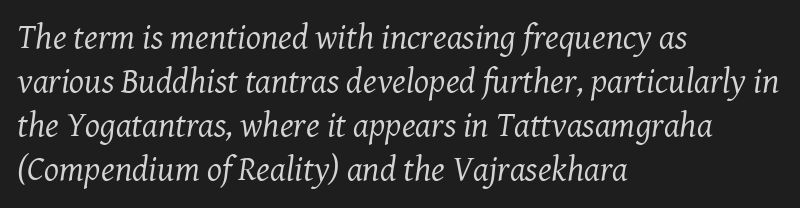
The image shows 35 px regular-weight serif type, italic (leaning right); set left-aligned, normal line spacing (1.26x), normal letter spacing, not underlined; medium stroke contrast and a medium x-height.
